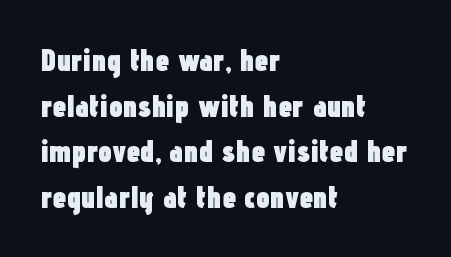
{"serif": "no", "italic": "no", "bold": "yes", "weight": "heavy", "width": "condensed", "stroke_contrast": "low", "x_height": "medium", "monospaced": "no", "underline": "no", "align": "left", "line_spacing": "normal", "line_spacing_ratio": 1.47, "letter_spacing": "normal", "letter_spacing_em": 0.0, "glyph_px": 31}
